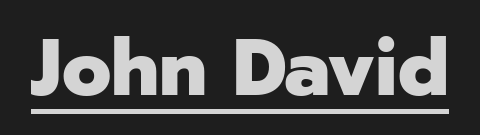
The image shows 80 px heavy sans-serif type, upright; set normal letter spacing, underlined; low stroke contrast and a medium x-height.
